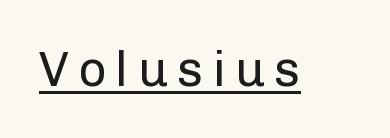
Q: Is the text bold? A: No.
Q: Is the text italic (slanted)? A: No, it is upright.
Q: Is the typeface a serif or a sans-serif typeface? A: Sans-serif.
Q: Is the text underlined? A: Yes.
Q: Width (condensed, normal, or wide)? A: Normal.
Q: Stroke contrast? A: Low.
Q: x-height? A: Medium.
Q: Monospaced? A: No.
